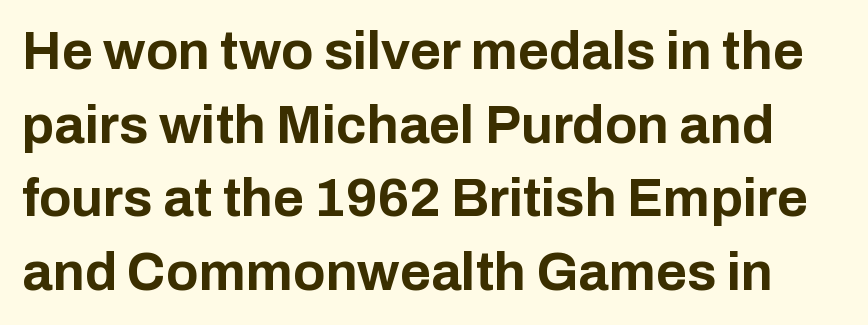
{"serif": "no", "italic": "no", "bold": "yes", "weight": "bold", "width": "normal", "stroke_contrast": "low", "x_height": "medium", "monospaced": "no", "underline": "no", "line_spacing": "normal", "line_spacing_ratio": 1.39, "letter_spacing": "normal", "letter_spacing_em": 0.0, "glyph_px": 53}
